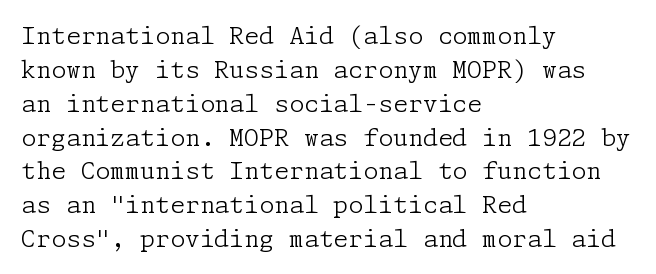
Decoration check: the copy has no underline. Teacher's note: observe the even left margin — that is flush-left alignment. Interline gaps are of average width in this sample. No chunkiness to these letters — they're not bold. These lines were composed using upright roman letters.
